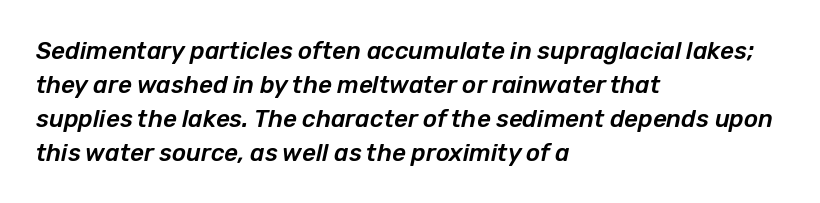
{"italic": "yes", "lean": "right", "slant_degrees": 12, "underline": "no", "align": "left", "line_spacing": "normal", "line_spacing_ratio": 1.41, "letter_spacing": "normal", "letter_spacing_em": 0.0, "glyph_px": 24}
